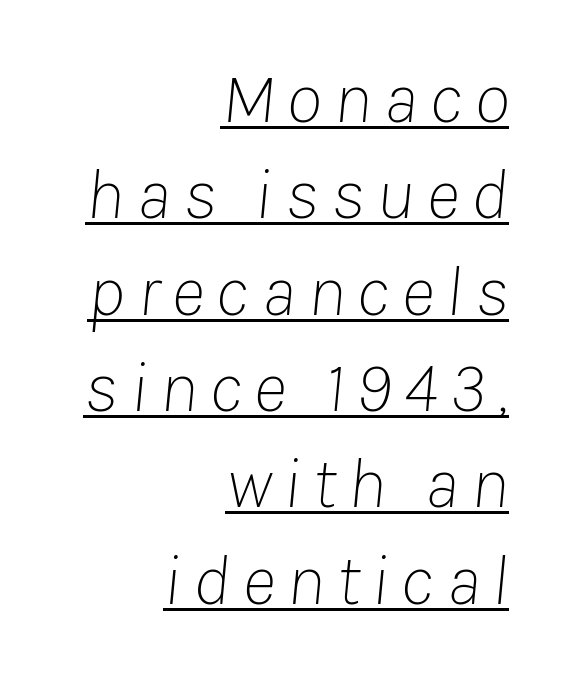
The image shows 73 px thin type, italic (leaning right); set right-aligned, normal line spacing (1.32x), underlined; low stroke contrast and a medium x-height.
